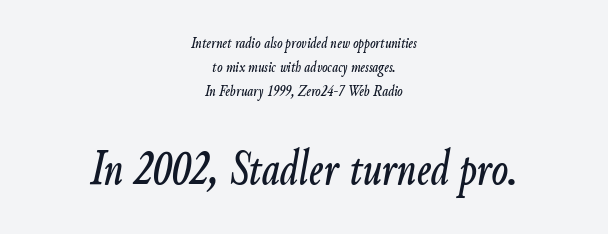
Decoration check: the copy has no underline. The letters advance in unequal steps, a hallmark of proportional type. Scale increases going downward across the two blocks. Nothing unusual about the tracking: characters are spaced as the font intends. Emphasis-style slanted type is in use.
